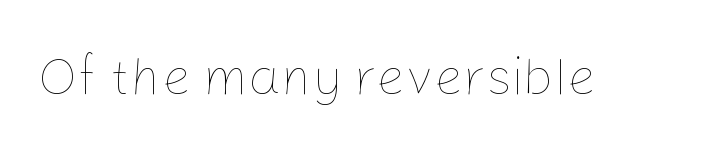
The image shows 52 px thin type, upright; set normal letter spacing, not underlined; low stroke contrast and a medium x-height.
